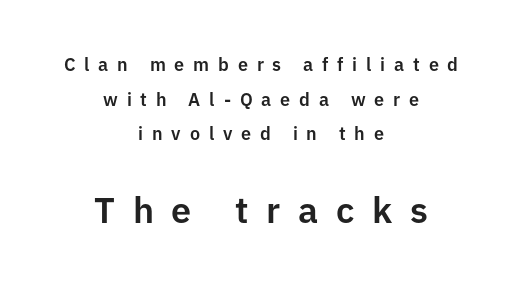
Looks like regular typesetting: each glyph gets only the width it needs. Glance below the letters and you will spot only blank space. The glyphs in this specimen are sans serif. Ordinary non-slanted type is in use.
